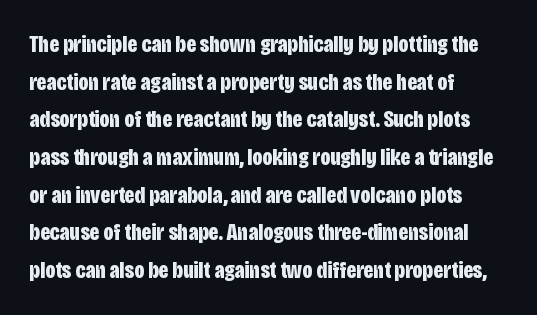
Heavy, bold letterforms. Quick note: underline off. The space between consecutive lines is moderate. This is roman type, the default non-slanted kind. The compositor pushed each line to the left boundary.
